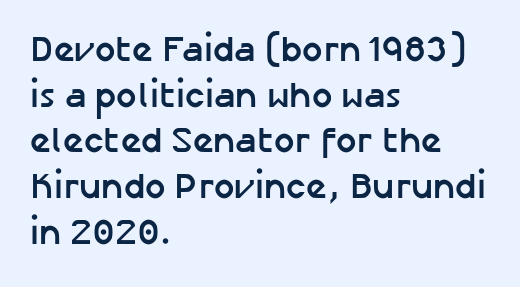
The image shows 36 px semibold sans-serif type, upright; set left-aligned, normal line spacing (1.27x), normal letter spacing, not underlined; low stroke contrast and a medium x-height.
